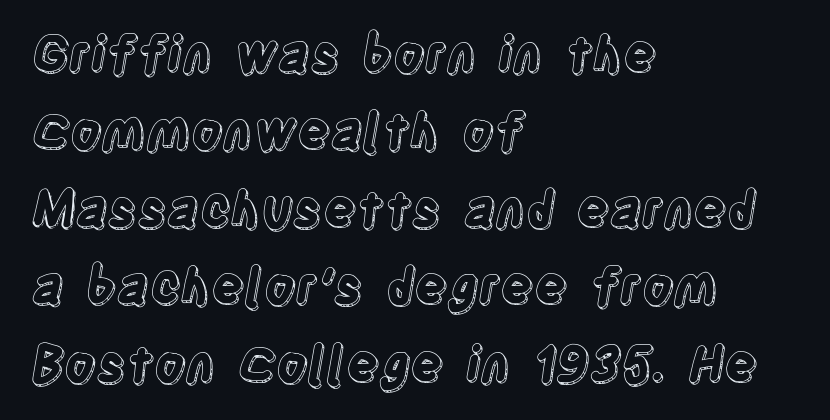
Q: Is the text italic (slanted)? A: Yes.
Q: Is the text underlined? A: No.
Q: How is the paragraph aligned? A: Left-aligned.
Q: Is the spacing between letters normal or unusually wide? A: Normal.
Q: Is the spacing between lines tight, normal or loose? A: Normal.
Q: Width (condensed, normal, or wide)? A: Condensed.
Q: x-height? A: Large.
Q: Monospaced? A: No.
